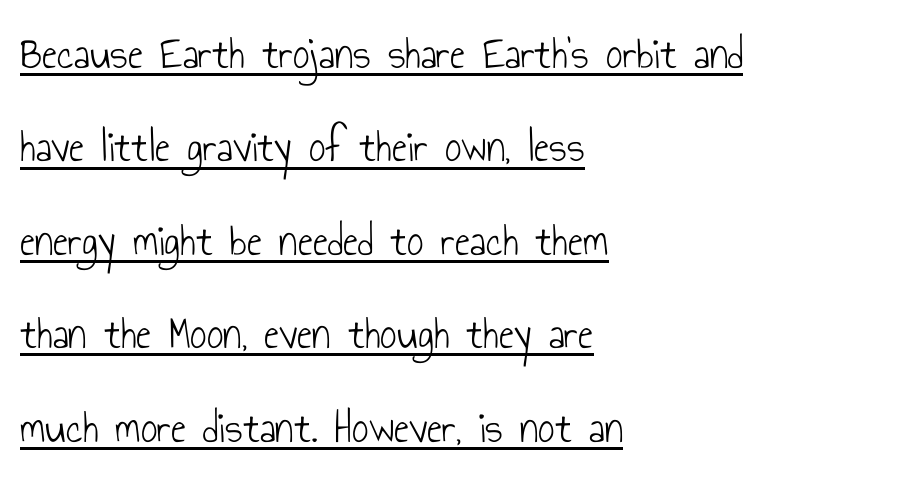
You can see a thin bar hugging the bottom of the glyphs. Quick note: interline space is abundant. The letters advance in unequal steps, a hallmark of proportional type. Weight: in the light-to-regular range.
